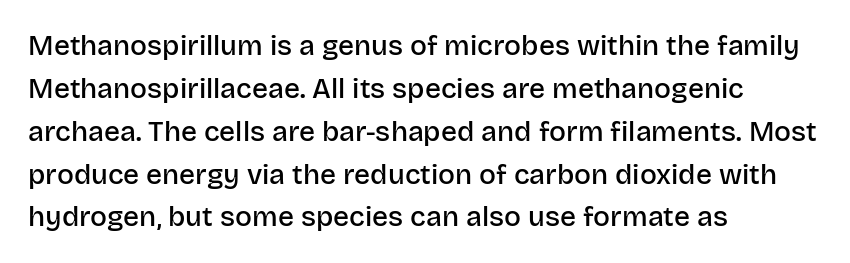
Q: Is the text bold? A: Semi-bold.
Q: Is the text italic (slanted)? A: No, it is upright.
Q: Is the typeface a serif or a sans-serif typeface? A: Sans-serif.
Q: Is the text underlined? A: No.
Q: How is the paragraph aligned? A: Left-aligned.
Q: Is the spacing between letters normal or unusually wide? A: Normal.
Q: Is the spacing between lines tight, normal or loose? A: Normal.
Q: Width (condensed, normal, or wide)? A: Normal.
Q: Stroke contrast? A: Low.
Q: x-height? A: Large.
Q: Monospaced? A: No.
